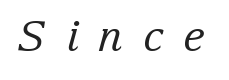
Here the designer chose a conventional face with non-uniform glyph widths. The letterforms sit at book weight or below. The type is letterspaced generously, with wide tracking. Descenders are the only things crossing below the line. Small tapered or slab feet sit at the stroke ends, so this counts as serif. Characters are canted at an angle relative to the baseline's perpendicular.
